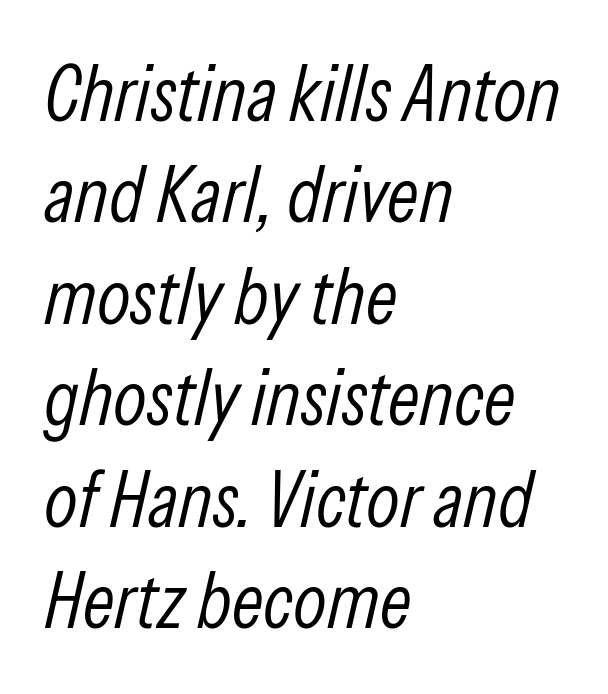
Q: Is the text bold? A: No.
Q: Is the text italic (slanted)? A: Yes, it leans right by about 13 degrees.
Q: Is the text underlined? A: No.
Q: How is the paragraph aligned? A: Left-aligned.
Q: Is the spacing between letters normal or unusually wide? A: Normal.
Q: Is the spacing between lines tight, normal or loose? A: Normal.
Q: Width (condensed, normal, or wide)? A: Condensed.
Q: Stroke contrast? A: Low.
Q: x-height? A: Medium.
Q: Monospaced? A: No.
